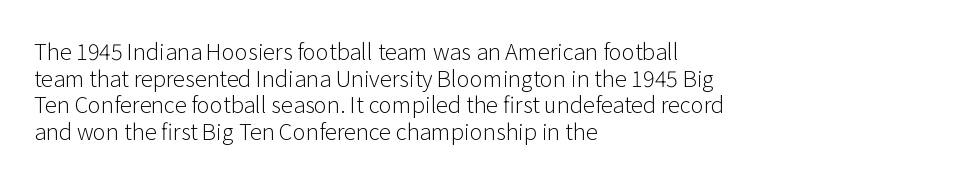
Q: Is the text bold? A: No.
Q: Is the text italic (slanted)? A: No, it is upright.
Q: Is the text underlined? A: No.
Q: How is the paragraph aligned? A: Left-aligned.
Q: Is the spacing between letters normal or unusually wide? A: Normal.
